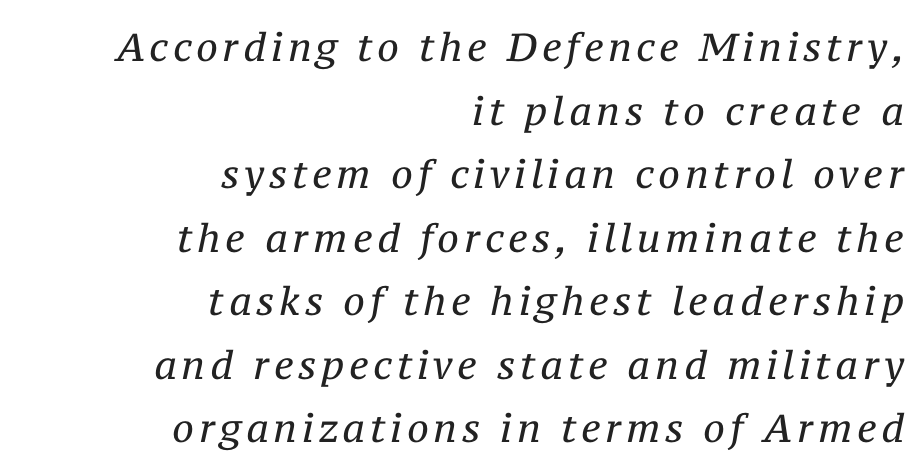
Q: Is the text bold? A: No.
Q: Is the text italic (slanted)? A: Yes, it leans right by about 12 degrees.
Q: Is the typeface a serif or a sans-serif typeface? A: Serif.
Q: Is the text underlined? A: No.
Q: How is the paragraph aligned? A: Right-aligned.
Q: Is the spacing between lines tight, normal or loose? A: Normal.
Q: Width (condensed, normal, or wide)? A: Normal.
Q: Stroke contrast? A: Medium.
Q: x-height? A: Medium.
Q: Monospaced? A: No.
